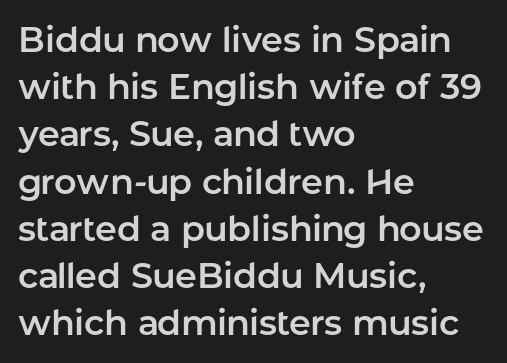
Italic? Not at all — the glyphs are vertical. Line beginnings align vertically; line endings do not. The face used here is a sans, in the tradition of grotesques and geometrics. These lines are rendered in a variable-pitch font.
